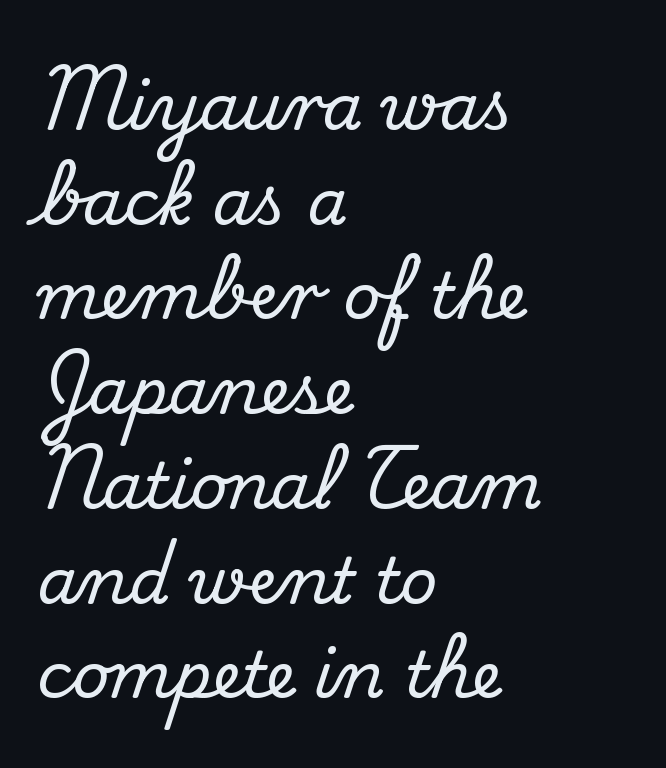
{"serif": "yes", "width": "normal", "stroke_contrast": "medium", "x_height": "small", "monospaced": "no", "underline": "no", "align": "left", "line_spacing": "normal", "line_spacing_ratio": 1.48, "letter_spacing": "normal", "letter_spacing_em": 0.0, "glyph_px": 64}
